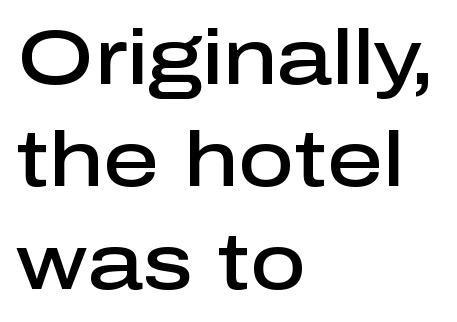
I'd describe the lettering as semibold — firm but not a full bold. Notice how the passage keeps a crisp vertical edge on the left only. Letterform terminals end flat and unadorned throughout the passage. The tracking reads as untouched default to a designer's eye. Successive baselines arrive at the customary interval. Each letter keeps its own natural width here, so spacing adapts to shape.
